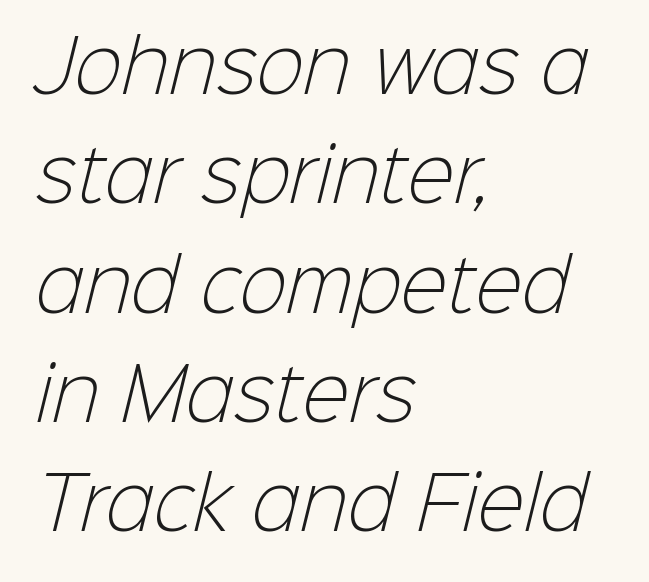
{"serif": "no", "bold": "no", "weight": "light", "width": "normal", "stroke_contrast": "low", "x_height": "medium", "monospaced": "no", "underline": "no", "align": "left", "line_spacing": "normal", "line_spacing_ratio": 1.54, "letter_spacing": "normal", "letter_spacing_em": 0.0, "glyph_px": 71}
